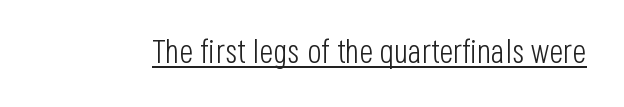
{"serif": "no", "italic": "no", "bold": "no", "weight": "light", "width": "condensed", "stroke_contrast": "low", "x_height": "large", "monospaced": "no", "underline": "yes", "letter_spacing": "normal", "letter_spacing_em": 0.0, "glyph_px": 33}
